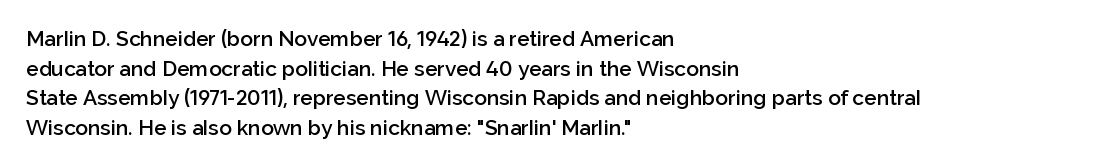
The image shows 21 px text type, upright; set left-aligned, normal line spacing (1.41x), normal letter spacing, not underlined.
